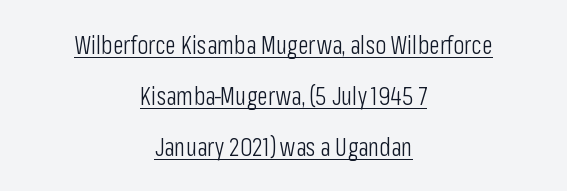
Q: Is the text bold? A: No.
Q: Is the text italic (slanted)? A: No, it is upright.
Q: Is the text underlined? A: Yes.
Q: How is the paragraph aligned? A: Centered.
Q: Is the spacing between letters normal or unusually wide? A: Normal.
Q: Is the spacing between lines tight, normal or loose? A: Loose.
